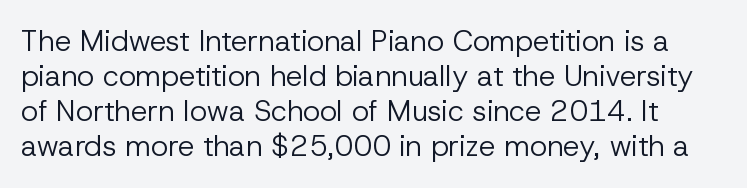
Compared with typical body copy, the letter spacing here is the same. Spacing verdict: proportional, widths tailored to each character. A sans-serif font was chosen for this passage. You can tell it's not italic because the verticals are truly vertical. A bare baseline throughout the passage. Weight: regular or lighter.
